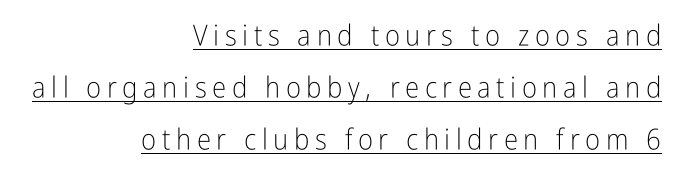
Q: Is the text bold? A: No.
Q: Is the text italic (slanted)? A: No, it is upright.
Q: Is the typeface a serif or a sans-serif typeface? A: Sans-serif.
Q: Is the text underlined? A: Yes.
Q: How is the paragraph aligned? A: Right-aligned.
Q: Width (condensed, normal, or wide)? A: Condensed.
Q: Stroke contrast? A: Low.
Q: x-height? A: Medium.
Q: Monospaced? A: No.
